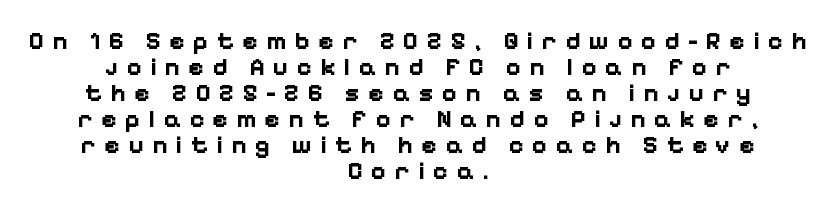
{"italic": "no", "bold": "yes", "underline": "no", "align": "center", "line_spacing": "tight", "line_spacing_ratio": 1.0, "letter_spacing": "wide", "letter_spacing_em": 0.31, "glyph_px": 26}
